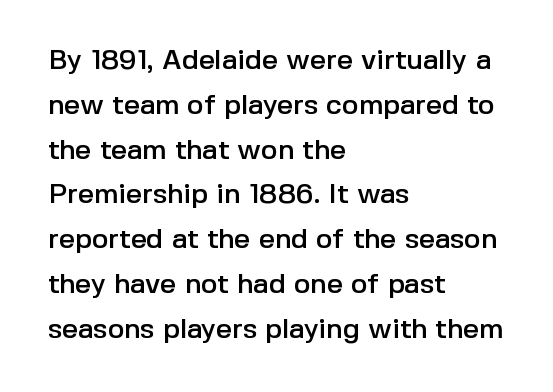
The image shows 28 px sans-serif type, upright; set left-aligned, normal line spacing (1.6x), normal letter spacing, not underlined; a medium x-height.
